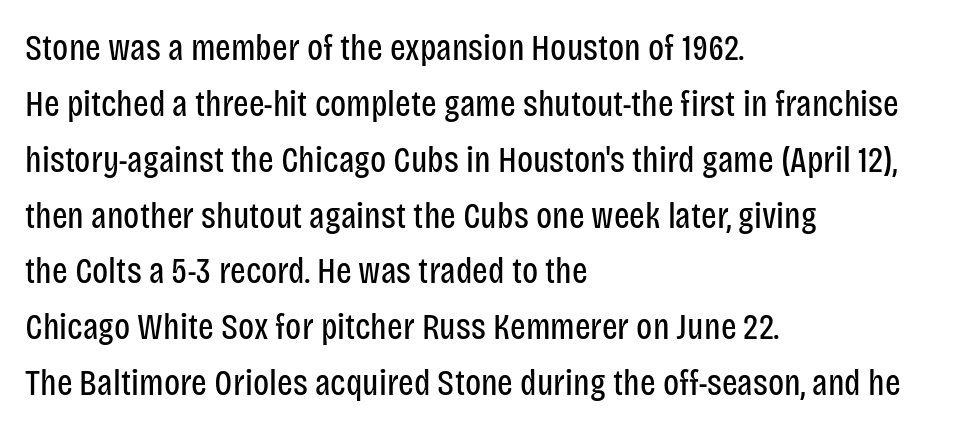
Posture: straight, roman, zero tilt. The words here are not underlined. Is this a fixed-width face? No — the glyphs have proportional, varying widths. These lines are composed in type without serifs.
